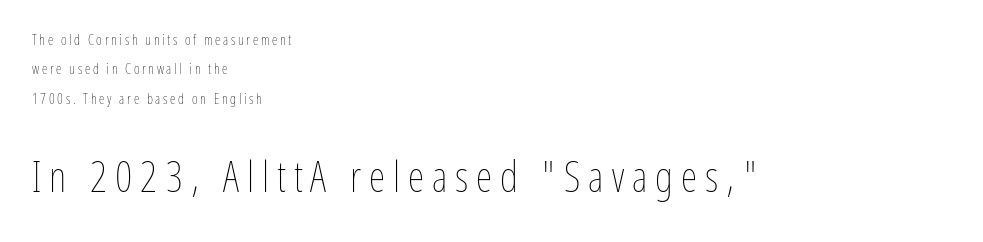
A typesetter would mark this as roman, not italic. Honestly, the rows look like they've been pulled way apart. The face used here is proportionally spaced, like ordinary book or web type. No word sits above an underline. The strokes are not fattened; the text isn't bold. The lines in this sample share a left origin and differ only in where they stop.
